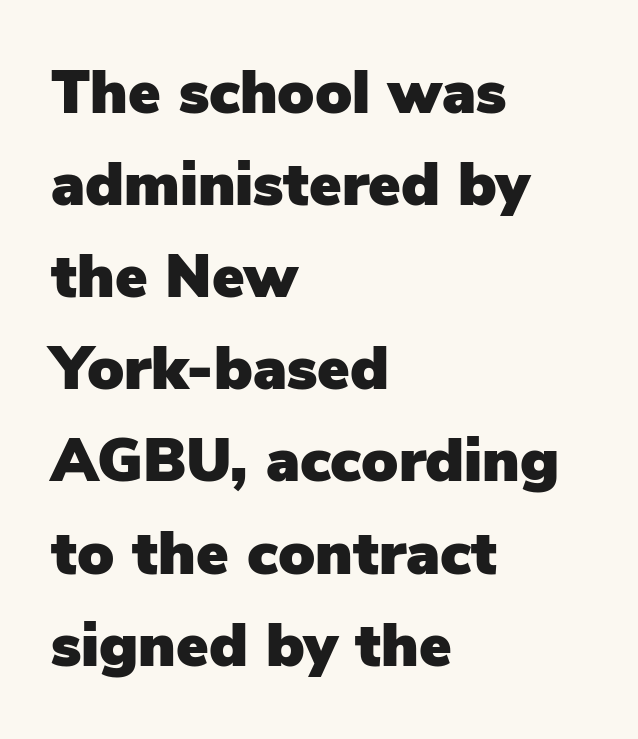
Q: Is the text italic (slanted)? A: No, it is upright.
Q: Is the typeface a serif or a sans-serif typeface? A: Sans-serif.
Q: Is the text underlined? A: No.
Q: How is the paragraph aligned? A: Left-aligned.
Q: Is the spacing between letters normal or unusually wide? A: Normal.
Q: Is the spacing between lines tight, normal or loose? A: Normal.
Q: Width (condensed, normal, or wide)? A: Normal.
Q: Stroke contrast? A: Low.
Q: x-height? A: Medium.
Q: Monospaced? A: No.
